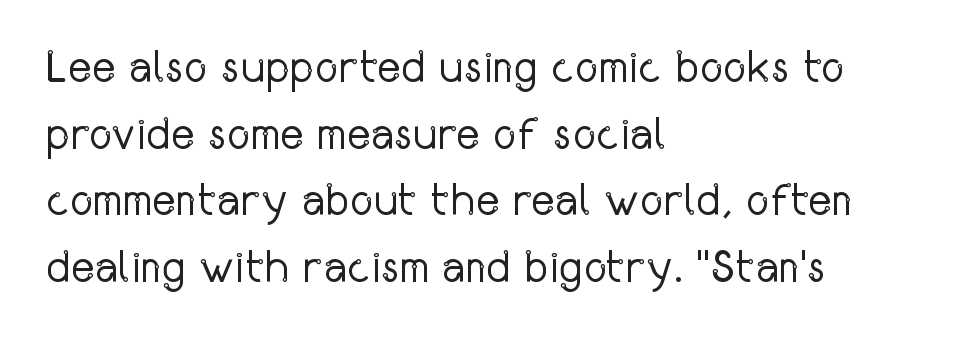
Inter-character spacing is left at the font's built-in metrics. Here the designer chose a conventional face with non-uniform glyph widths. Decoration check: the copy has no underline. Vertically, the passage feels balanced, rows spaced as you'd expect.
